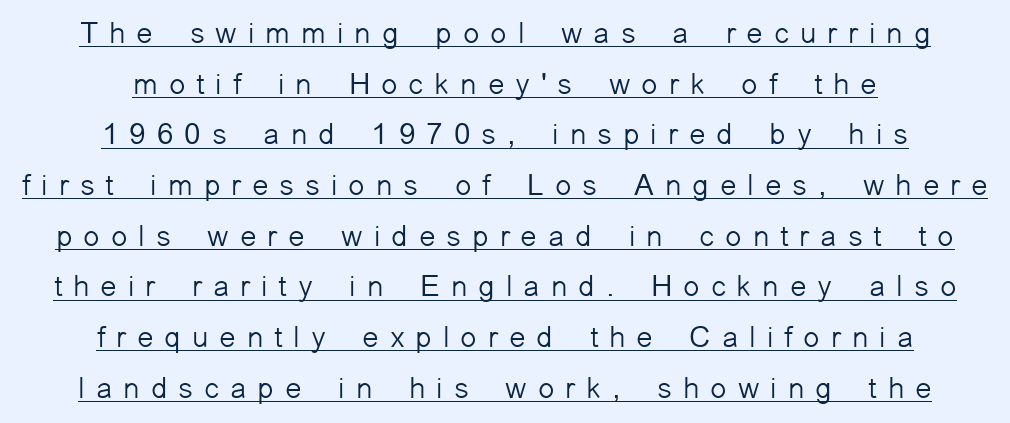
The image shows 30 px light sans-serif type, upright; set centered, normal line spacing (1.69x), unusually wide letter spacing (+0.36 em), underlined; low stroke contrast and a medium x-height.
